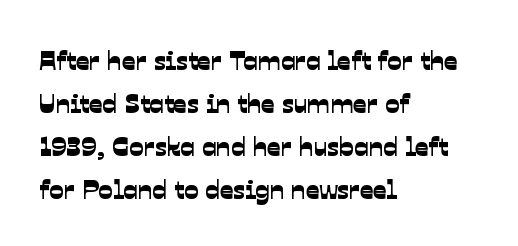
{"underline": "no", "align": "left", "line_spacing": "normal", "line_spacing_ratio": 1.59, "letter_spacing": "normal", "letter_spacing_em": 0.0, "glyph_px": 27}
